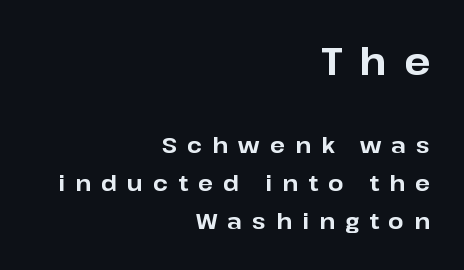
Q: Is the text bold? A: Yes.
Q: Is the text italic (slanted)? A: No, it is upright.
Q: Is the typeface a serif or a sans-serif typeface? A: Sans-serif.
Q: Is the text underlined? A: No.
Q: How is the paragraph aligned? A: Right-aligned.
Q: Is the spacing between letters normal or unusually wide? A: Unusually wide.
Q: Which block of text is set in a larger size, the first (top) or the second (bottom)? A: The first (top) one.
Q: Width (condensed, normal, or wide)? A: Normal.
Q: Stroke contrast? A: Low.
Q: x-height? A: Medium.
Q: Monospaced? A: No.
